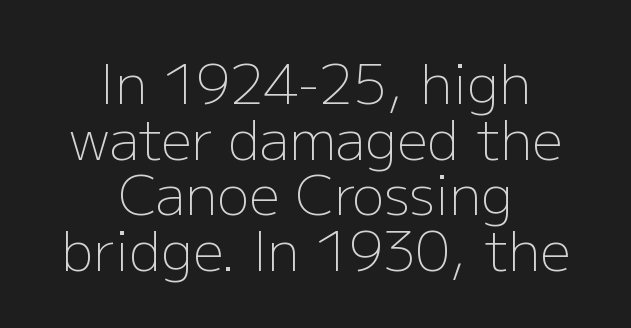
The image shows 54 px light sans-serif type, upright; set centered, tight line spacing (1.03x), normal letter spacing, not underlined; low stroke contrast and a medium x-height.
